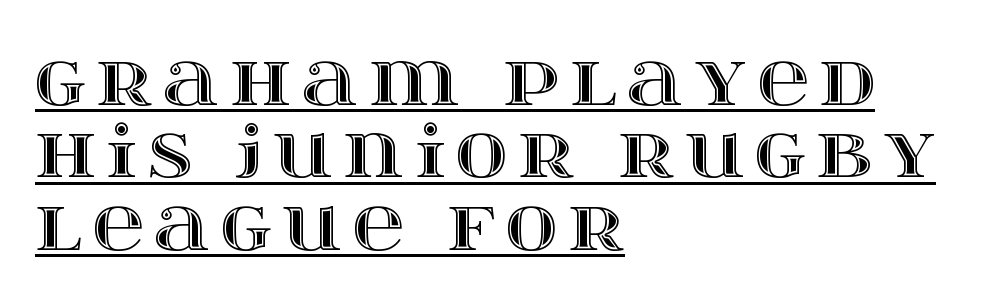
The image shows 71 px wide type, upright; set left-aligned, tight line spacing (1.02x), underlined; a large x-height.
